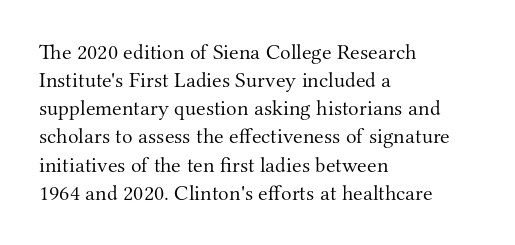
{"italic": "no", "bold": "no", "underline": "no", "align": "left", "line_spacing": "normal", "line_spacing_ratio": 1.28, "letter_spacing": "normal", "letter_spacing_em": 0.0, "glyph_px": 22}
